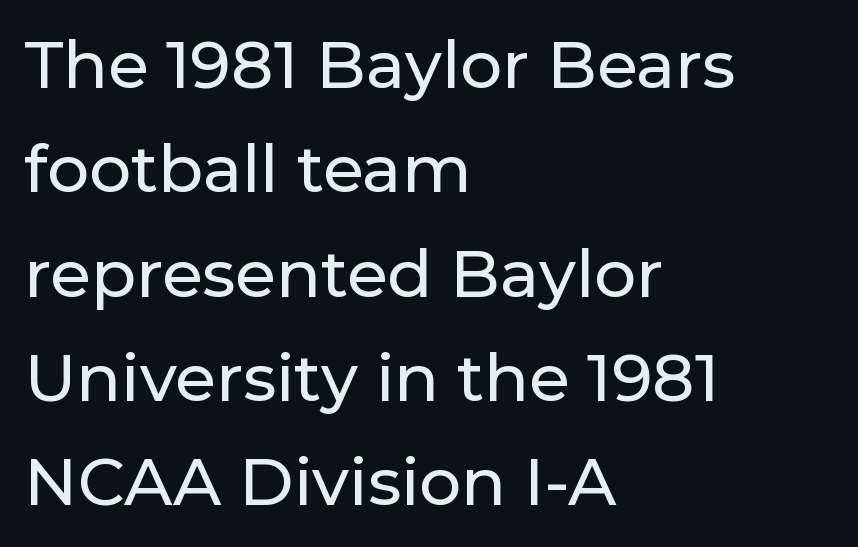
{"serif": "no", "italic": "no", "width": "normal", "stroke_contrast": "low", "x_height": "medium", "monospaced": "no", "underline": "no", "align": "left", "line_spacing": "normal", "line_spacing_ratio": 1.58, "letter_spacing": "normal", "letter_spacing_em": 0.0, "glyph_px": 66}
